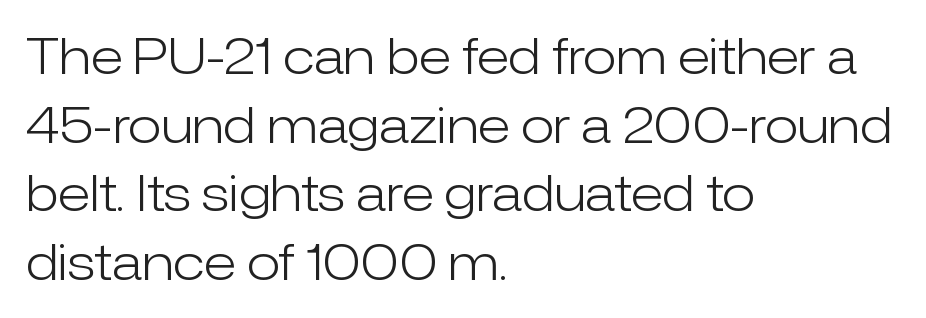
{"serif": "no", "italic": "no", "bold": "no", "weight": "light", "width": "normal", "stroke_contrast": "low", "x_height": "medium", "monospaced": "no", "underline": "no", "align": "left", "line_spacing": "normal", "line_spacing_ratio": 1.4, "letter_spacing": "normal", "letter_spacing_em": 0.0, "glyph_px": 49}
